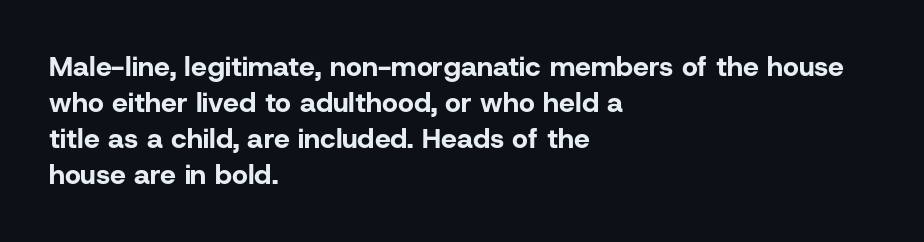
The image shows 28 px bold sans-serif type, upright; set left-aligned, normal line spacing (1.29x), normal letter spacing, not underlined; low stroke contrast and a medium x-height.
